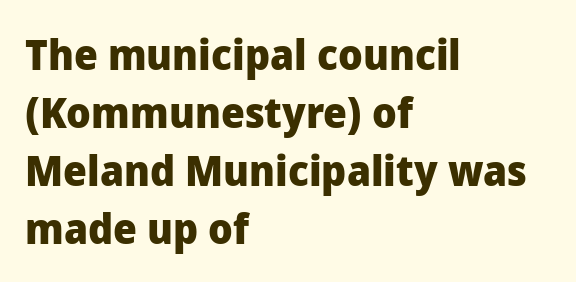
The image shows 42 px heavy sans-serif type, upright; set left-aligned, normal line spacing (1.38x), normal letter spacing, not underlined; low stroke contrast and a medium x-height.
